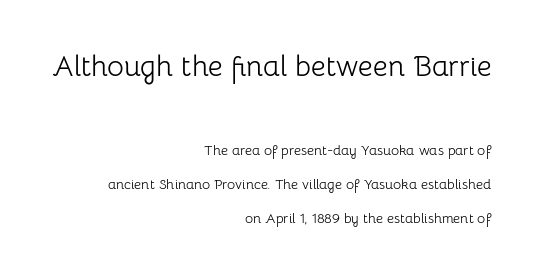
A typesetter would call this leading open, well beyond the default. Vertical stems look standard width or narrower in stroke. The words here are not underlined. The letters stand straight up with perfectly vertical stems. The emphasis by scale lands on block number one, above.
